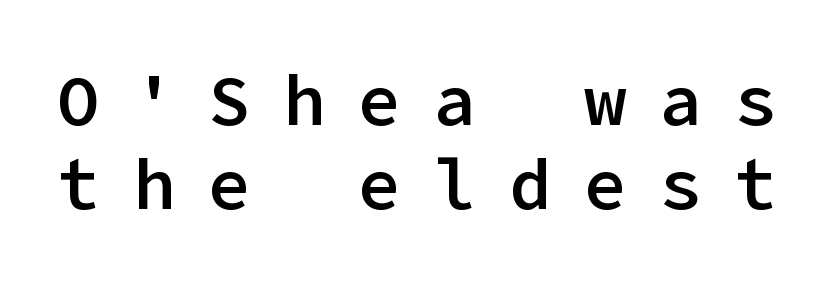
Ascenders rise straight up at ninety degrees. Bold? Not quite — semibold, heavier than regular but stopping short. Bare-footed words on every line. The font family rendered here belongs to the sans-serif group. The letters are spread apart with noticeably loose tracking.
